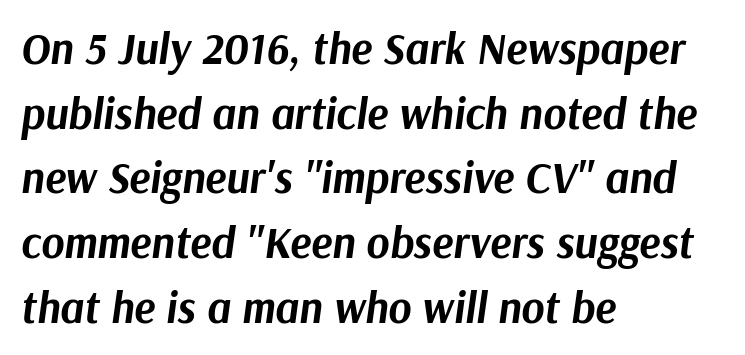
{"italic": "yes", "lean": "right", "slant_degrees": 9, "bold": "yes", "weight": "bold", "width": "normal", "stroke_contrast": "medium", "x_height": "medium", "monospaced": "no", "underline": "no", "align": "left", "line_spacing": "normal", "line_spacing_ratio": 1.47, "letter_spacing": "normal", "letter_spacing_em": 0.0, "glyph_px": 44}
